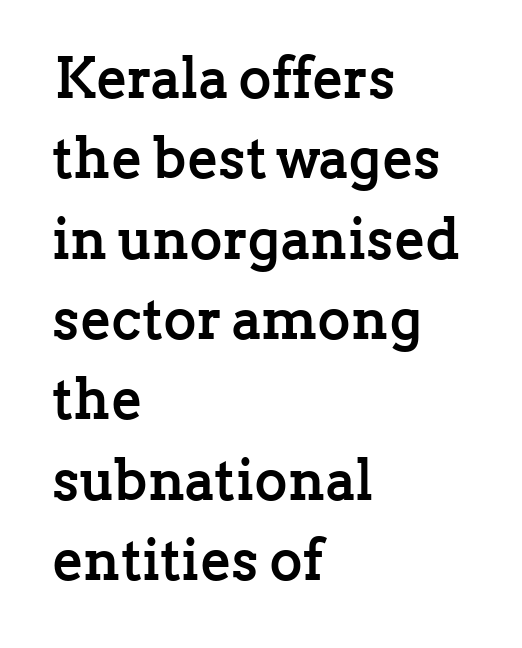
{"serif": "yes", "italic": "no", "bold": "yes", "weight": "semibold", "width": "normal", "stroke_contrast": "low", "x_height": "medium", "monospaced": "no", "underline": "no", "align": "left", "line_spacing": "normal", "line_spacing_ratio": 1.41, "letter_spacing": "normal", "letter_spacing_em": 0.0, "glyph_px": 57}
